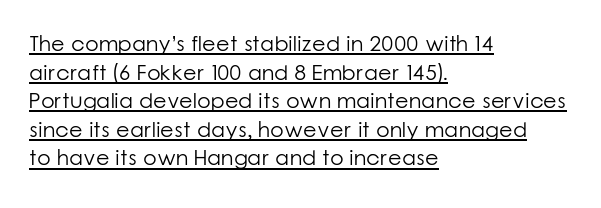
The image shows 22 px text type, upright; set left-aligned, normal line spacing (1.3x), normal letter spacing, underlined.
